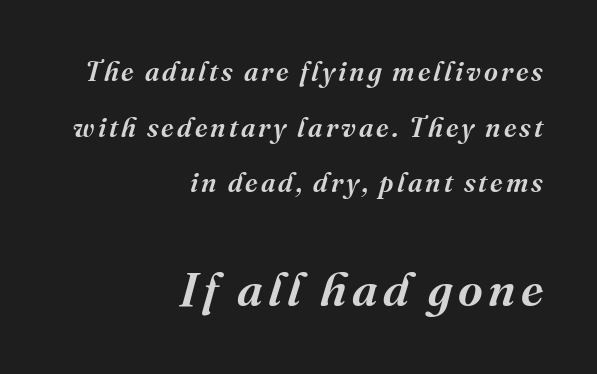
The image shows 48 px serif type, italic (leaning right); set right-aligned, loose line spacing (2.06x), not underlined; the second (bottom) block is 1.78x larger; medium stroke contrast and a medium x-height.
